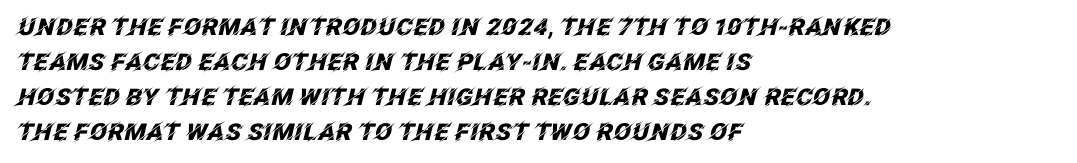
Q: Is the text bold? A: Yes.
Q: Is the text italic (slanted)? A: Yes, it leans right by about 12 degrees.
Q: Is the text underlined? A: No.
Q: How is the paragraph aligned? A: Left-aligned.
Q: Is the spacing between letters normal or unusually wide? A: Normal.
Q: Is the spacing between lines tight, normal or loose? A: Normal.
